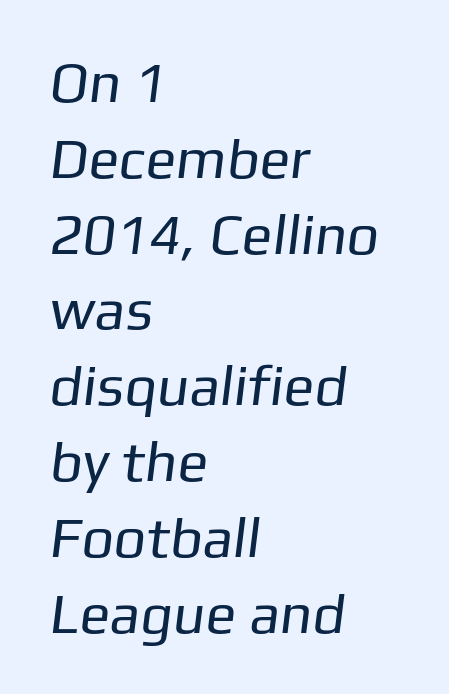
The passage shown stacks its lines at a standard gap. Here the designer chose a conventional face with non-uniform glyph widths. Horizontal alignment here is leftward, the default for most running prose. Weight: in the light-to-regular range.
